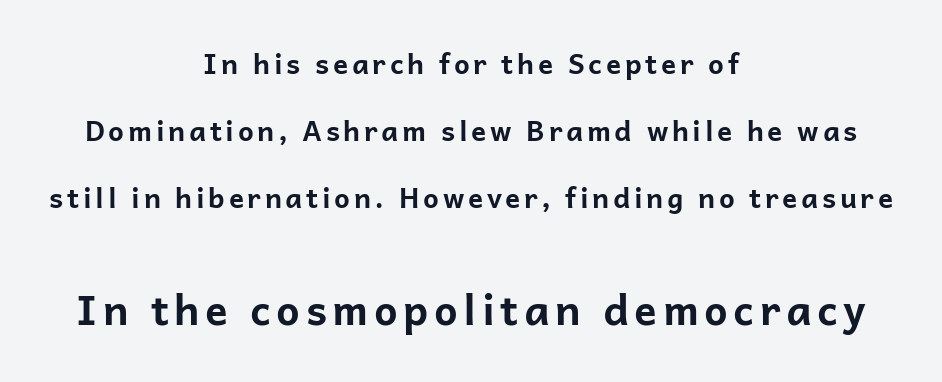
The image shows 42 px bold sans-serif type, upright; set centered, loose line spacing (2.39x), not underlined; the second (bottom) block is 1.5x larger; low stroke contrast and a medium x-height.
